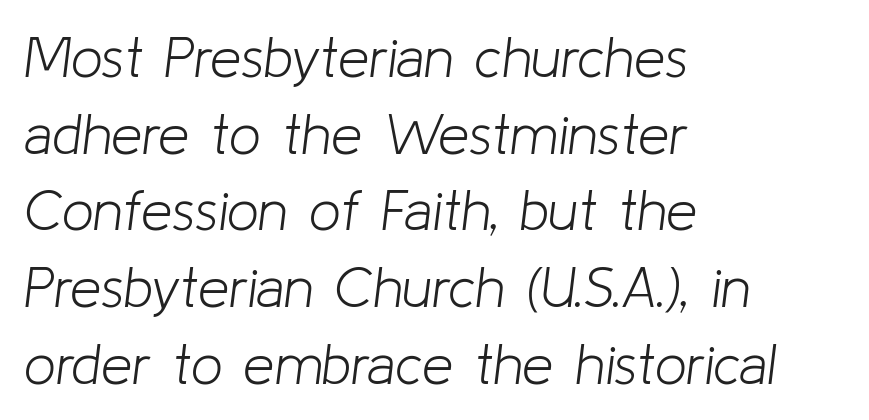
Honestly, there is no underline to notice here at all. The face used here has a pronounced slope to its letters. Regarding leading, the lines here are spaced in the standard way. Caption: standard tracking, unaltered. Teacher's note: observe the even left margin — that is flush-left alignment.
